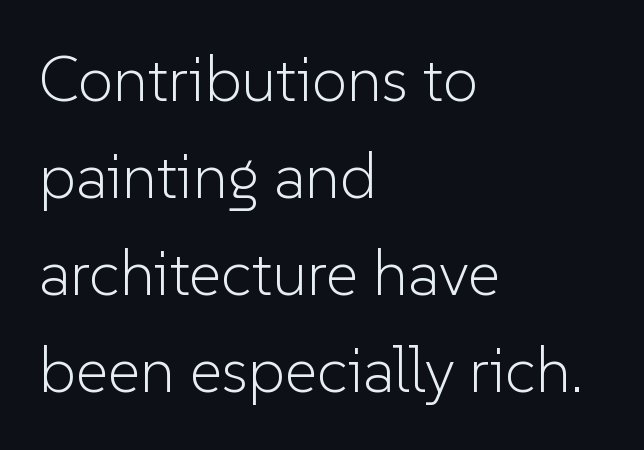
Compared with typical body copy, the letter spacing here is the same. Italic? Not at all — the glyphs are vertical. Rule under the text: the space is simply empty. These glyphs show unthickened strokes, regular width or finer. The face used here is a sans, in the tradition of grotesques and geometrics.
